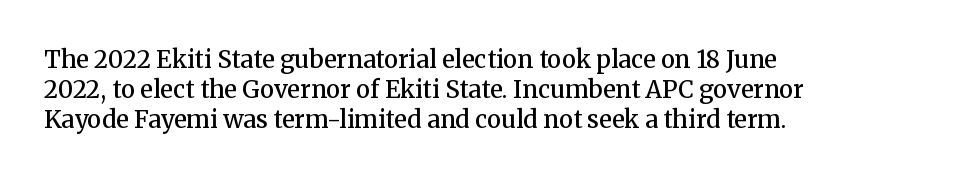
The letters stand upright; this is a roman face. Underline: absent. The sample has been set in demibold, a notch under bold. Here the glyphs are tracked normally, forming tight word shapes.
